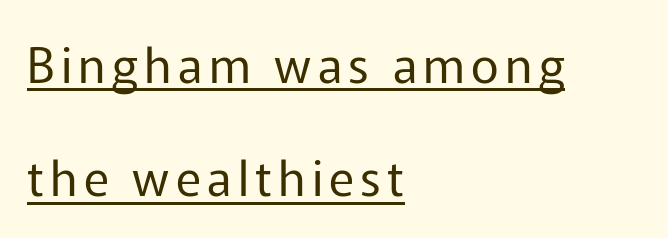
The image shows 48 px regular-weight sans-serif type, upright; set left-aligned, loose line spacing (2.36x), underlined; low stroke contrast and a medium x-height.
